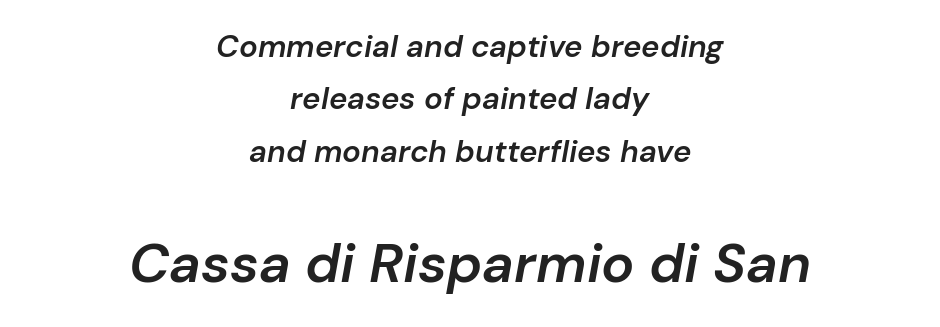
Q: Is the text bold? A: Semi-bold.
Q: Is the text italic (slanted)? A: Yes, it leans right by about 10 degrees.
Q: Is the text underlined? A: No.
Q: How is the paragraph aligned? A: Centered.
Q: Is the spacing between letters normal or unusually wide? A: Normal.
Q: Is the spacing between lines tight, normal or loose? A: Normal.
Q: Which block of text is set in a larger size, the first (top) or the second (bottom)? A: The second (bottom) one.
Q: Width (condensed, normal, or wide)? A: Normal.
Q: Stroke contrast? A: Low.
Q: x-height? A: Medium.
Q: Monospaced? A: No.
